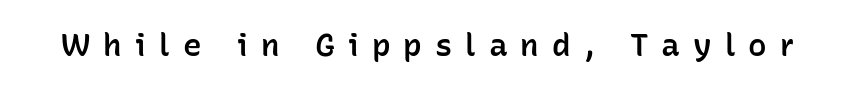
Note: no serifs on the glyphs. Is the type bold? Partly — it's a semibold, heavier than regular but not fully bold. The letterforms stand isolated, each surrounded by extra space. Designer's note — italics off, roman on.
